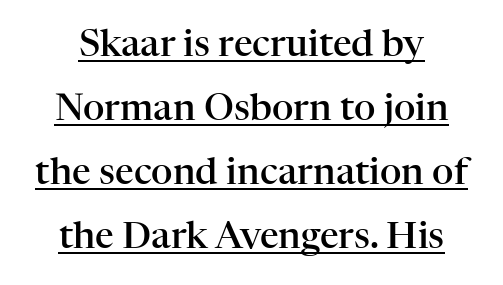
Q: Is the text bold? A: Semi-bold.
Q: Is the text italic (slanted)? A: No, it is upright.
Q: Is the typeface a serif or a sans-serif typeface? A: Serif.
Q: Is the text underlined? A: Yes.
Q: Is the spacing between letters normal or unusually wide? A: Normal.
Q: Width (condensed, normal, or wide)? A: Normal.
Q: Stroke contrast? A: High.
Q: x-height? A: Medium.
Q: Monospaced? A: No.
